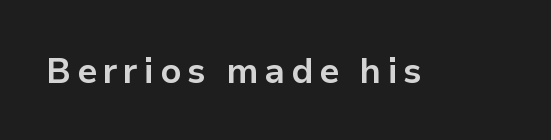
Unlike a traditional serif, this face leaves its strokes unadorned. This sample uses an upright cut, with every glyph sitting square on the baseline. A bare baseline throughout the passage. Do the characters align in a grid? No, the font is proportional. Bold? Absolutely — the strokes are thick and heavy.
